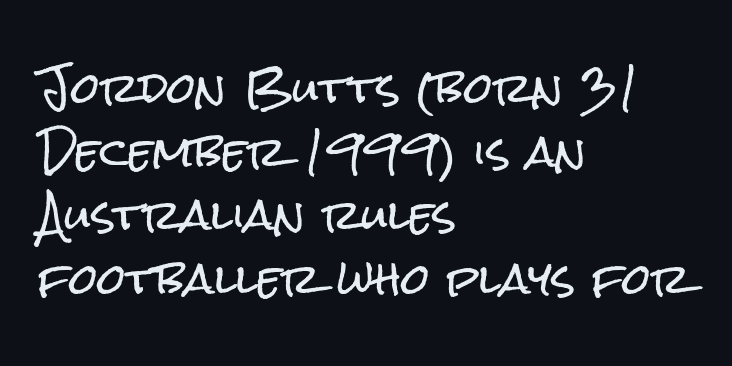
Q: Is the text italic (slanted)? A: No, it is upright.
Q: Is the typeface a serif or a sans-serif typeface? A: Sans-serif.
Q: Is the text underlined? A: No.
Q: How is the paragraph aligned? A: Left-aligned.
Q: Is the spacing between letters normal or unusually wide? A: Normal.
Q: Is the spacing between lines tight, normal or loose? A: Normal.
Q: Width (condensed, normal, or wide)? A: Condensed.
Q: Stroke contrast? A: Low.
Q: x-height? A: Medium.
Q: Monospaced? A: No.
